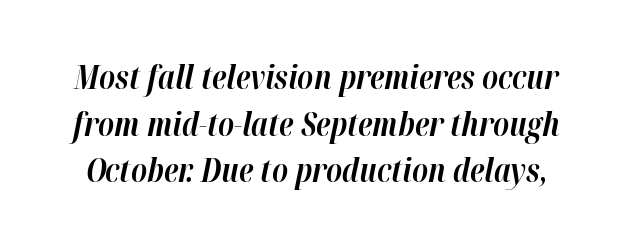
{"italic": "yes", "lean": "right", "slant_degrees": 12, "bold": "yes", "weight": "bold", "width": "normal", "stroke_contrast": "high", "x_height": "medium", "monospaced": "no", "underline": "no", "line_spacing": "normal", "line_spacing_ratio": 1.46, "letter_spacing": "normal", "letter_spacing_em": 0.0, "glyph_px": 32}
